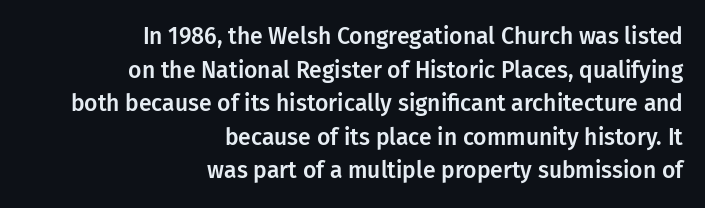
A student would call this right alignment; a typographer would say flush right, rag left. The leading is moderate, giving the passage an even texture. The tracking reads as untouched default to a designer's eye. No word sits above an underline. The lettering stays uniformly vertical, giving the passage a roman look.
